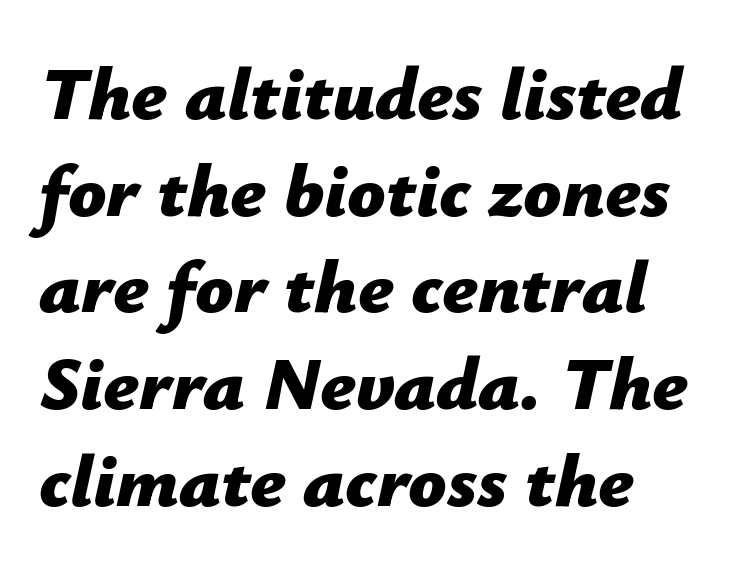
{"italic": "yes", "lean": "right", "slant_degrees": 12, "bold": "yes", "weight": "bold", "width": "normal", "stroke_contrast": "low", "x_height": "medium", "monospaced": "no", "underline": "no", "align": "left", "line_spacing": "normal", "line_spacing_ratio": 1.29, "letter_spacing": "normal", "letter_spacing_em": 0.0, "glyph_px": 75}
